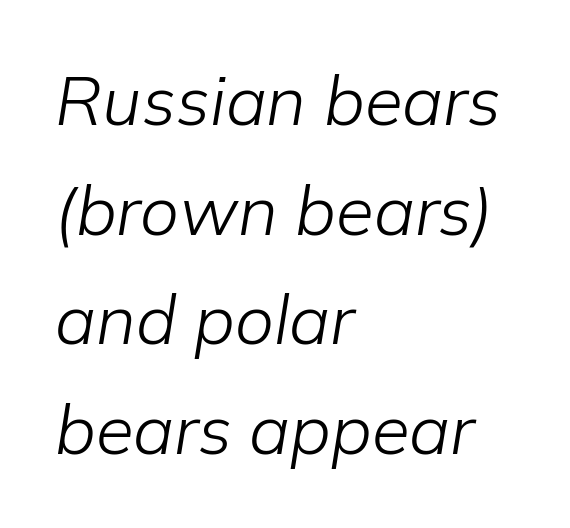
Q: Is the text bold? A: No.
Q: Is the text italic (slanted)? A: Yes, it leans right by about 9 degrees.
Q: Is the text underlined? A: No.
Q: How is the paragraph aligned? A: Left-aligned.
Q: Is the spacing between letters normal or unusually wide? A: Normal.
Q: Is the spacing between lines tight, normal or loose? A: Normal.
Q: Width (condensed, normal, or wide)? A: Normal.
Q: Stroke contrast? A: Low.
Q: x-height? A: Medium.
Q: Monospaced? A: No.
